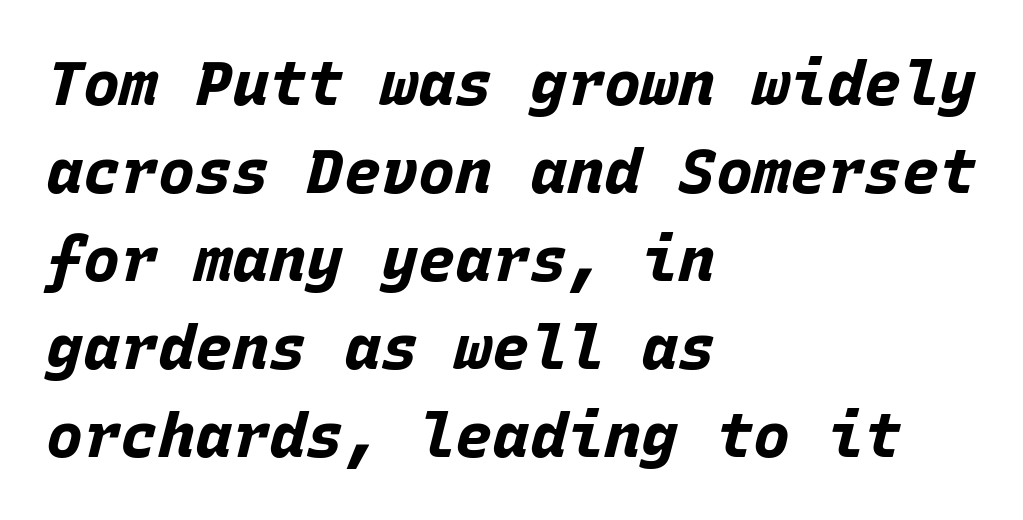
The lettering tilts uniformly, giving the passage an italic look. Anything drawn beneath the words? Only blank space. Is the letter spacing exaggerated? No — it looks like the ordinary default. Note the uniform advance width — an 'i' takes as much space as an 'm'.
